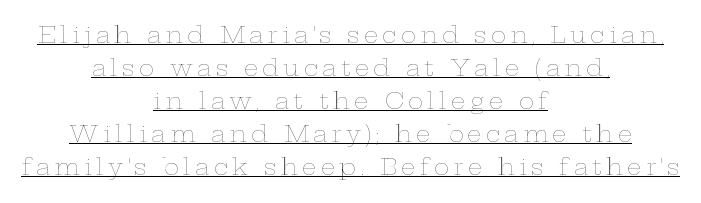
Q: Is the text bold? A: No.
Q: Is the text italic (slanted)? A: No, it is upright.
Q: Is the text underlined? A: Yes.
Q: How is the paragraph aligned? A: Centered.
Q: Is the spacing between lines tight, normal or loose? A: Normal.
